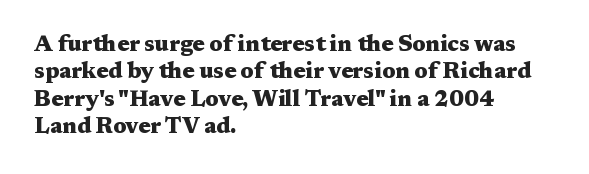
Q: Is the text bold? A: Yes.
Q: Is the text italic (slanted)? A: No, it is upright.
Q: Is the text underlined? A: No.
Q: How is the paragraph aligned? A: Left-aligned.
Q: Is the spacing between letters normal or unusually wide? A: Normal.
Q: Is the spacing between lines tight, normal or loose? A: Normal.
